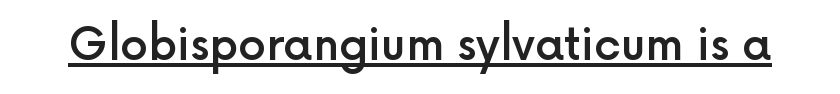
The image shows 44 px semibold sans-serif type, upright; set normal letter spacing, underlined; a medium x-height.
